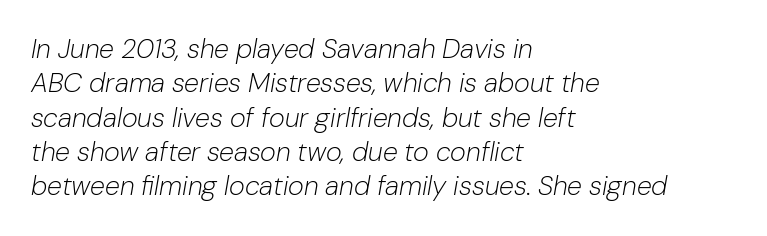
Q: Is the text bold? A: No.
Q: Is the text italic (slanted)? A: Yes, it leans right by about 10 degrees.
Q: Is the text underlined? A: No.
Q: How is the paragraph aligned? A: Left-aligned.
Q: Is the spacing between letters normal or unusually wide? A: Normal.
Q: Is the spacing between lines tight, normal or loose? A: Normal.
